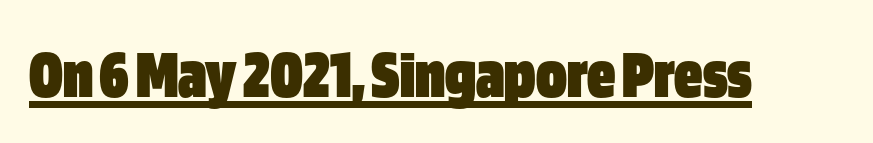
Q: Is the text bold? A: Yes.
Q: Is the text italic (slanted)? A: No, it is upright.
Q: Is the typeface a serif or a sans-serif typeface? A: Sans-serif.
Q: Is the text underlined? A: Yes.
Q: Is the spacing between letters normal or unusually wide? A: Normal.
Q: Width (condensed, normal, or wide)? A: Condensed.
Q: Stroke contrast? A: Low.
Q: x-height? A: Large.
Q: Monospaced? A: No.
